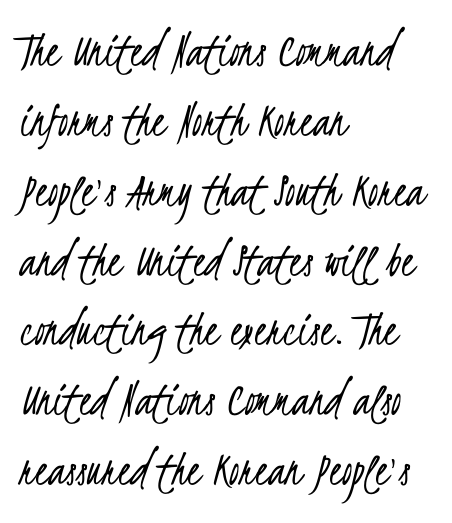
{"serif": "no", "bold": "no", "weight": "light", "width": "condensed", "stroke_contrast": "low", "x_height": "small", "monospaced": "no", "underline": "no", "align": "left", "line_spacing": "normal", "line_spacing_ratio": 1.37, "letter_spacing": "normal", "letter_spacing_em": 0.0, "glyph_px": 51}
